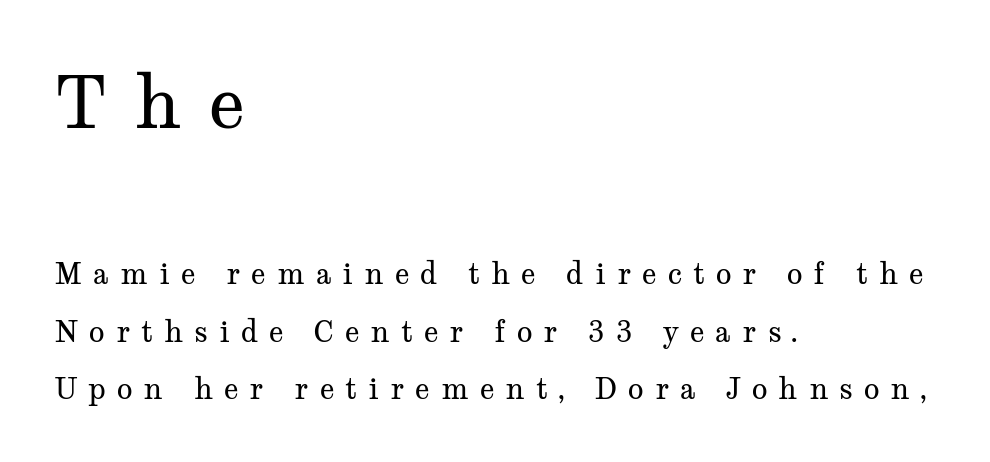
Has an underline been added? It has not. The lettering holds an erect, upright posture throughout. These glyphs show unthickened strokes, regular width or finer. The rendering inserts visible extra space after every character.
